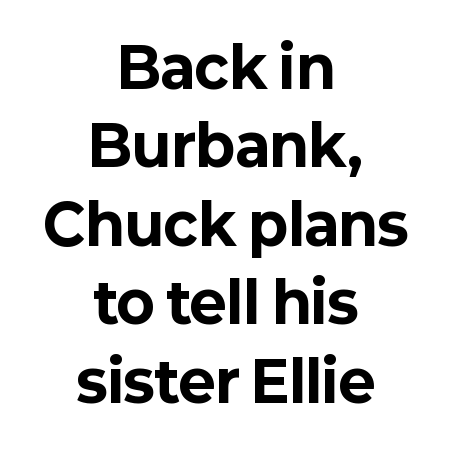
{"serif": "no", "italic": "no", "bold": "yes", "weight": "bold", "width": "normal", "stroke_contrast": "low", "x_height": "medium", "monospaced": "no", "underline": "no", "align": "center", "line_spacing": "normal", "line_spacing_ratio": 1.4, "letter_spacing": "normal", "letter_spacing_em": 0.0, "glyph_px": 56}
